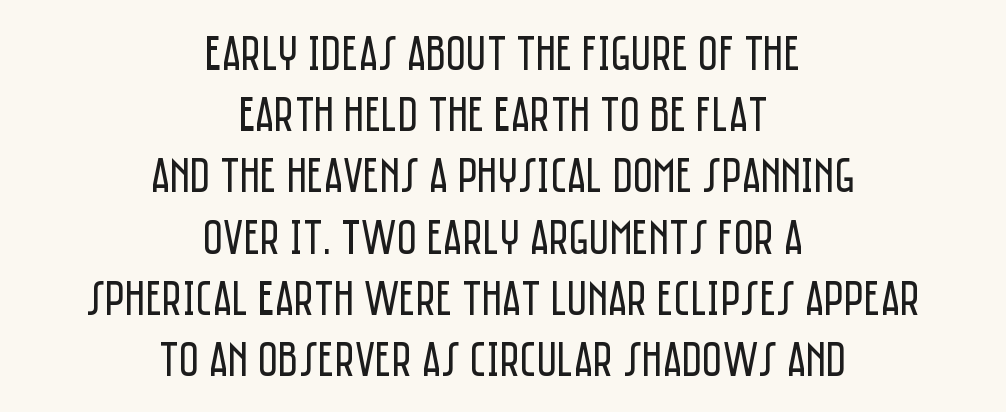
The specimen reads as upright at a glance. These lines keep a tight, regular rhythm from letter to letter. Stroke thickness stays within the range of a standard reading face or lighter. The designer left line spacing at the default.
